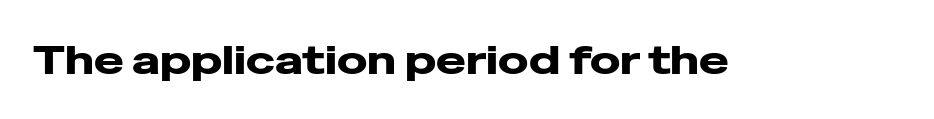
Q: Is the text italic (slanted)? A: No, it is upright.
Q: Is the typeface a serif or a sans-serif typeface? A: Sans-serif.
Q: Is the text underlined? A: No.
Q: Is the spacing between letters normal or unusually wide? A: Normal.
Q: Width (condensed, normal, or wide)? A: Wide.
Q: Stroke contrast? A: Low.
Q: x-height? A: Medium.
Q: Monospaced? A: No.
